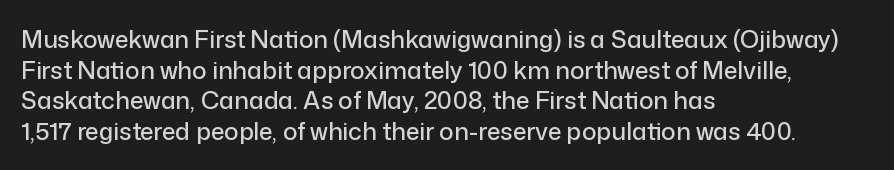
The image shows 24 px text type, upright; set left-aligned, normal line spacing (1.28x), normal letter spacing, not underlined.
